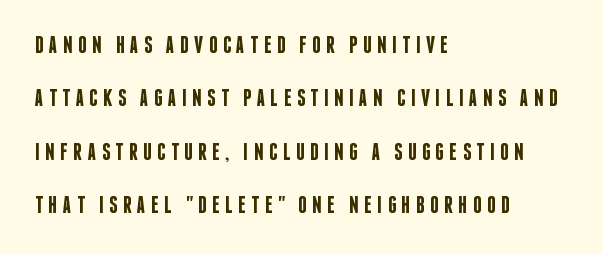
{"italic": "no", "bold": "semi", "underline": "no", "align": "left", "line_spacing": "loose", "line_spacing_ratio": 2.22, "letter_spacing": "wide", "letter_spacing_em": 0.22, "glyph_px": 24}
